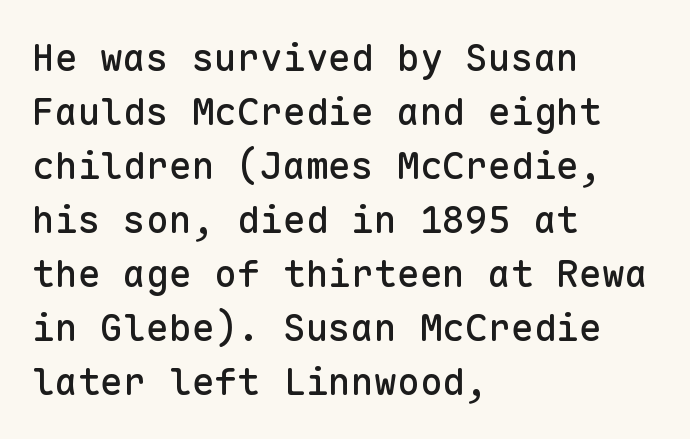
{"serif": "no", "italic": "no", "width": "normal", "stroke_contrast": "low", "x_height": "medium", "monospaced": "yes", "underline": "no", "align": "left", "line_spacing": "normal", "line_spacing_ratio": 1.42, "letter_spacing": "normal", "letter_spacing_em": 0.0, "glyph_px": 38}
